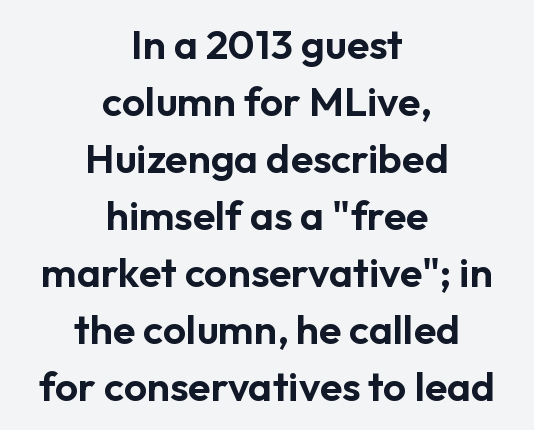
Do the characters align in a grid? No, the font is proportional. Nobody touched the tracking dial on this one. Neither beginnings nor endings align; midpoints do. Leading matches the norm, producing a regular column.
